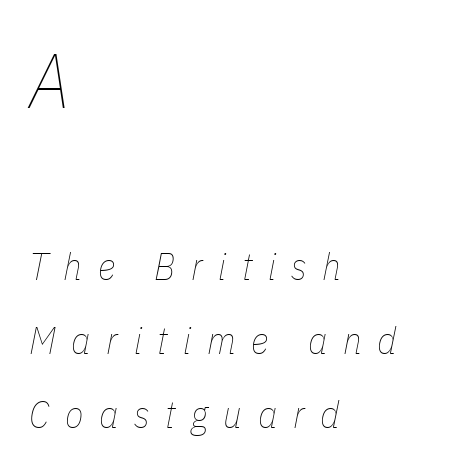
Which margin do the lines hug? The left one — the right edge is uneven. Loose tracking; the words dissolve into strings of separated letters. Decoration check: the copy has no underline. You could fit nearly another row in the gap between these rows. Vertical stems look standard width or narrower in stroke.
